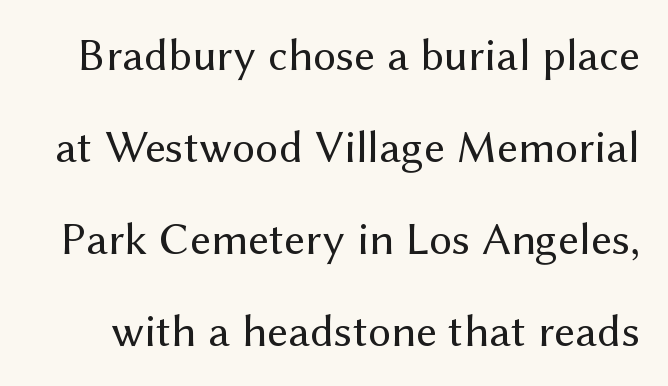
The image shows 46 px regular-weight sans-serif type, upright; set loose line spacing (2.0x), normal letter spacing, not underlined; medium stroke contrast and a medium x-height.
